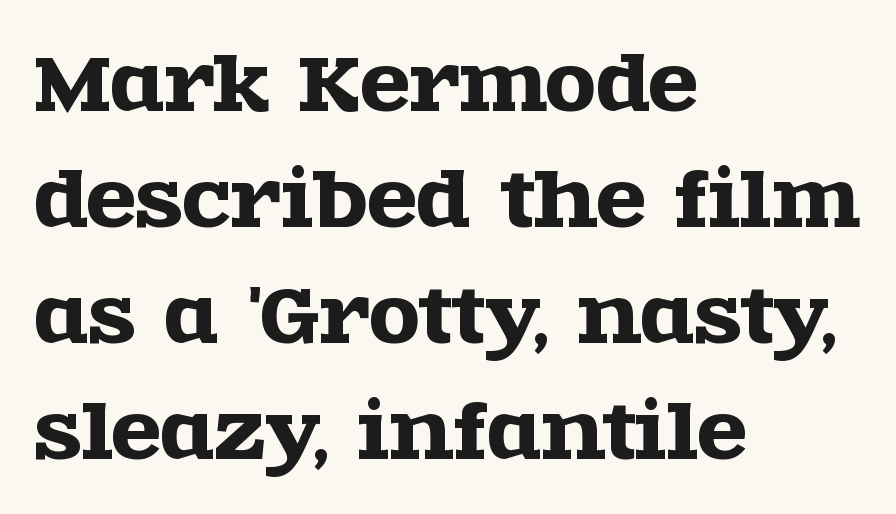
The image shows 73 px wide serif type, upright; set left-aligned, normal line spacing (1.59x), normal letter spacing, not underlined; a large x-height.
